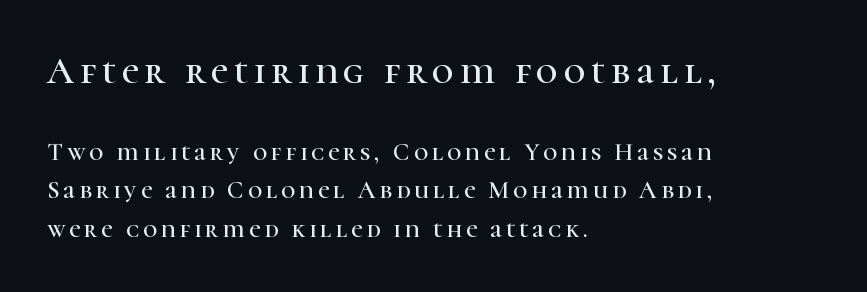
The image shows 38 px serif type, upright; set left-aligned, normal line spacing (1.54x), not underlined; the first (top) block is 1.52x larger; high stroke contrast and a medium x-height.
